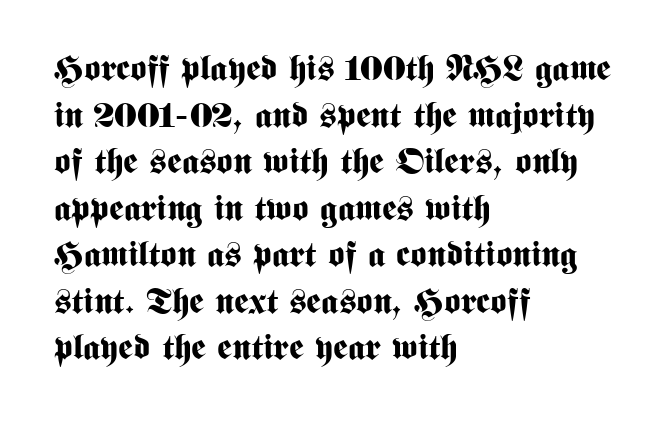
{"serif": "no", "italic": "no", "bold": "yes", "weight": "bold", "width": "condensed", "stroke_contrast": "medium", "x_height": "medium", "monospaced": "no", "underline": "no", "align": "left", "line_spacing": "normal", "line_spacing_ratio": 1.33, "letter_spacing": "normal", "letter_spacing_em": 0.0, "glyph_px": 35}
